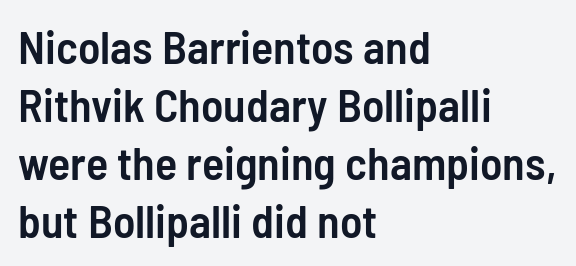
Q: Is the text bold? A: Semi-bold.
Q: Is the text italic (slanted)? A: No, it is upright.
Q: Is the typeface a serif or a sans-serif typeface? A: Sans-serif.
Q: Is the text underlined? A: No.
Q: How is the paragraph aligned? A: Left-aligned.
Q: Is the spacing between letters normal or unusually wide? A: Normal.
Q: Is the spacing between lines tight, normal or loose? A: Normal.
Q: Width (condensed, normal, or wide)? A: Condensed.
Q: Stroke contrast? A: Low.
Q: x-height? A: Medium.
Q: Monospaced? A: No.
